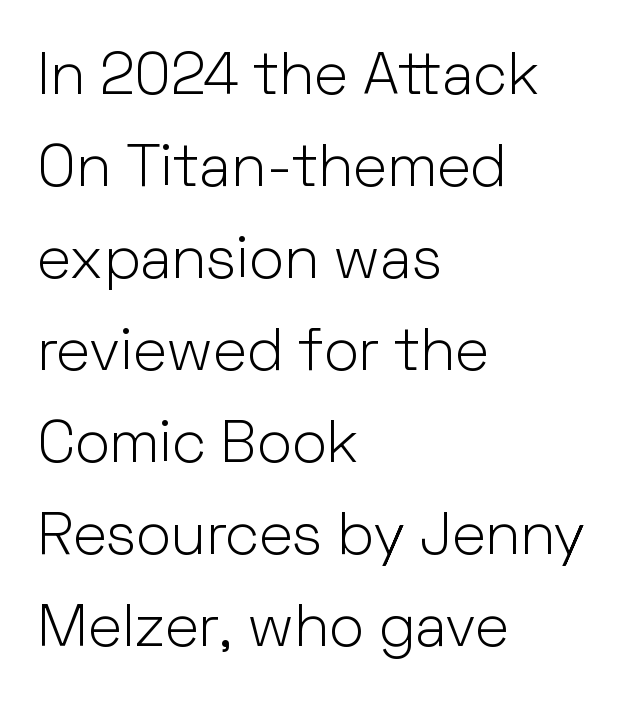
{"serif": "no", "italic": "no", "bold": "no", "weight": "light", "width": "normal", "stroke_contrast": "low", "x_height": "medium", "monospaced": "no", "underline": "no", "align": "left", "line_spacing": "normal", "line_spacing_ratio": 1.56, "letter_spacing": "normal", "letter_spacing_em": 0.0, "glyph_px": 59}
